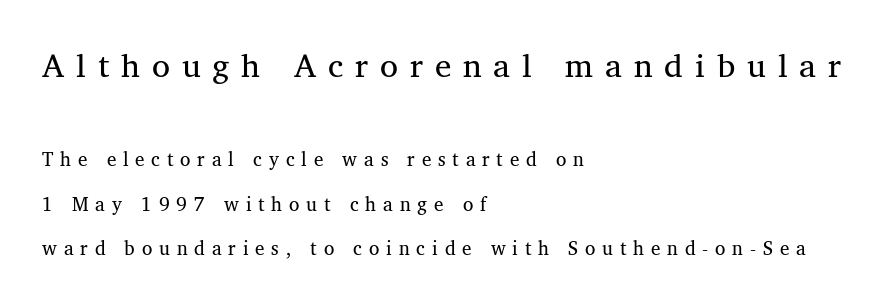
Two sizes are in play, and the larger belongs to the first block. This sample is left-justified, so line endings fall wherever the words run out. How are the letters spaced? Widely, with obvious added tracking. Quick note: interline space is abundant.
